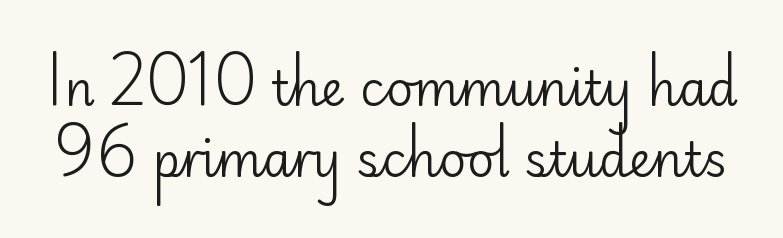
{"serif": "no", "italic": "no", "bold": "no", "weight": "regular", "width": "normal", "stroke_contrast": "low", "x_height": "small", "monospaced": "no", "underline": "no", "line_spacing": "normal", "line_spacing_ratio": 1.52, "letter_spacing": "normal", "letter_spacing_em": 0.0, "glyph_px": 47}
